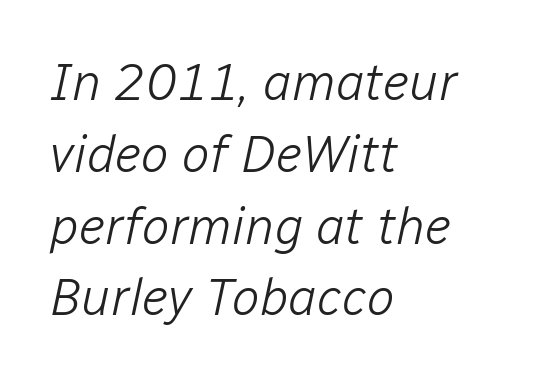
{"italic": "yes", "lean": "right", "slant_degrees": 12, "bold": "no", "weight": "light", "width": "normal", "stroke_contrast": "low", "x_height": "medium", "monospaced": "no", "underline": "no", "align": "left", "line_spacing": "normal", "line_spacing_ratio": 1.38, "letter_spacing": "normal", "letter_spacing_em": 0.0, "glyph_px": 52}
